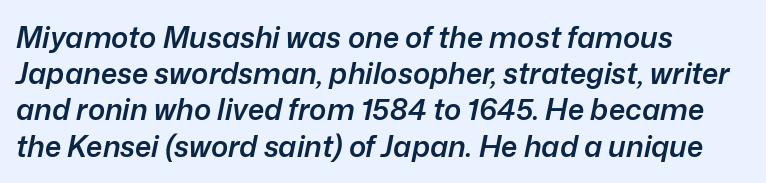
Q: Is the text bold? A: Semi-bold.
Q: Is the text italic (slanted)? A: Yes, it leans right by about 12 degrees.
Q: Is the text underlined? A: No.
Q: How is the paragraph aligned? A: Left-aligned.
Q: Is the spacing between letters normal or unusually wide? A: Normal.
Q: Is the spacing between lines tight, normal or loose? A: Normal.
Q: Width (condensed, normal, or wide)? A: Normal.
Q: Stroke contrast? A: Low.
Q: x-height? A: Medium.
Q: Monospaced? A: No.
